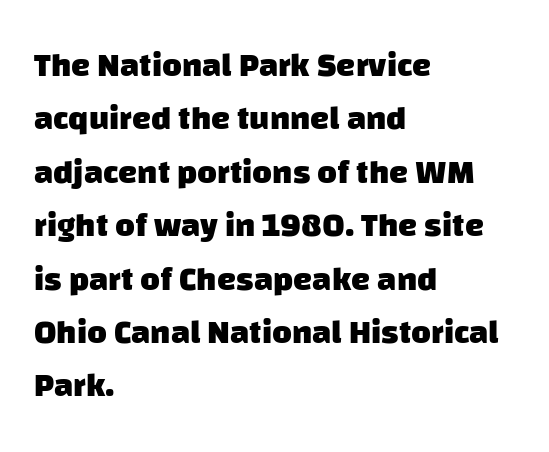
Typographic density is high because the face is bold. The space beneath each line is pristine and unruled. Letter spacing: default. Which margin do the lines hug? The left one — the right edge is uneven.
